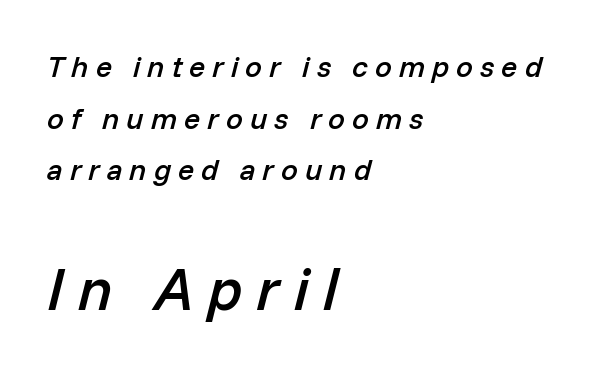
{"italic": "yes", "lean": "right", "slant_degrees": 14, "bold": "semi", "weight": "semibold", "width": "normal", "stroke_contrast": "low", "x_height": "medium", "monospaced": "no", "underline": "no", "align": "left", "line_spacing_ratio": 1.72, "letter_spacing": "wide", "letter_spacing_em": 0.23, "larger_block": "second", "size_ratio": 2.0, "glyph_px": 60}
